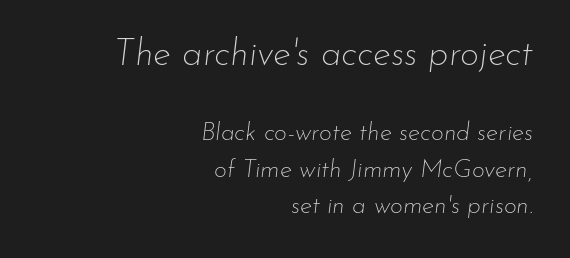
The image shows 37 px thin type, italic (leaning right); set right-aligned, normal line spacing (1.47x), normal letter spacing, not underlined; the first (top) block is 1.48x larger; low stroke contrast and a small x-height.
